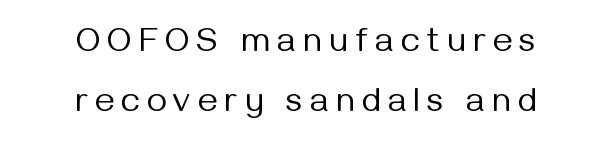
The face used here is proportionally spaced, like ordinary book or web type. Ascenders rise straight up at ninety degrees. Any mark beneath the type? The region is blank. Stroke terminals: plain, sans-serif.
